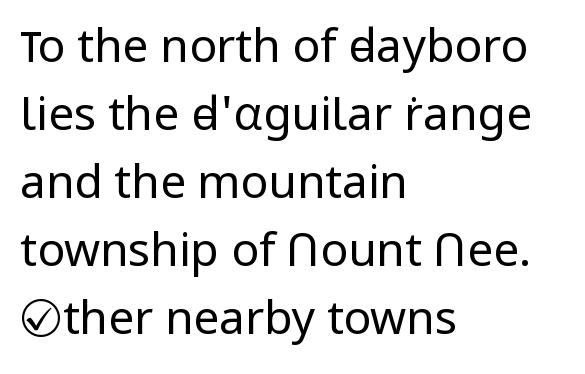
The image shows 46 px regular-weight sans-serif type, upright; set left-aligned, normal line spacing (1.48x), normal letter spacing, not underlined; low stroke contrast and a medium x-height.
